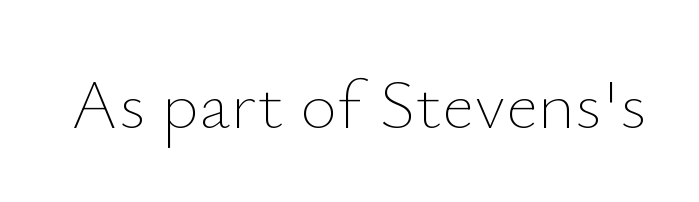
{"italic": "no", "bold": "no", "weight": "thin", "width": "normal", "stroke_contrast": "low", "x_height": "small", "monospaced": "no", "underline": "no", "letter_spacing": "normal", "letter_spacing_em": 0.0, "glyph_px": 71}
